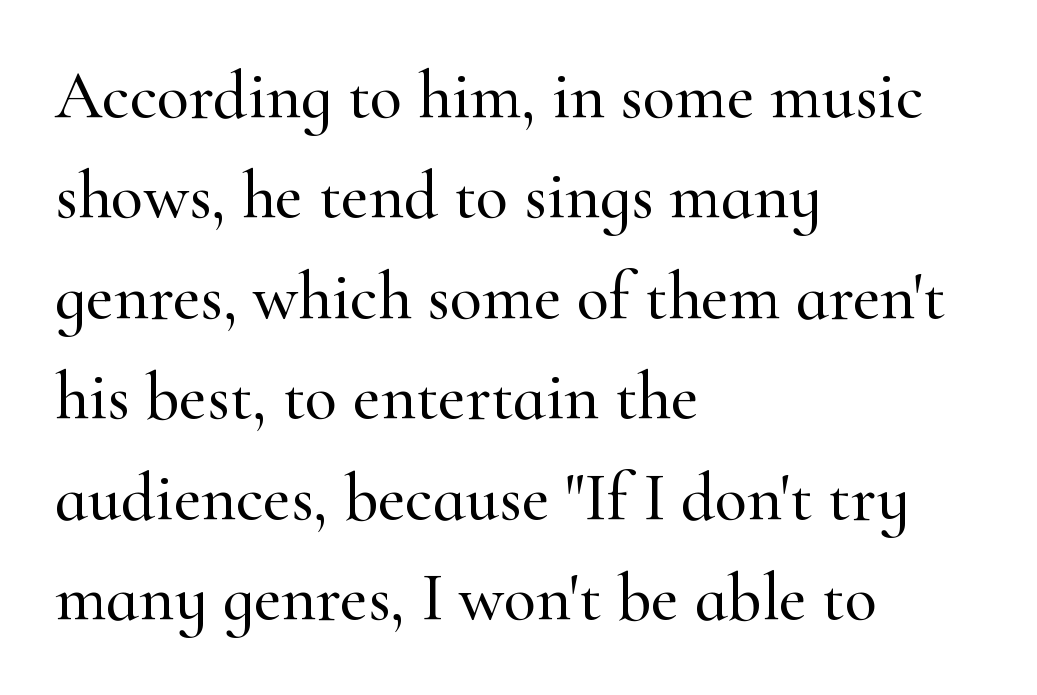
The image shows 67 px serif type, upright; set left-aligned, normal line spacing (1.5x), normal letter spacing, not underlined; high stroke contrast and a small x-height.
